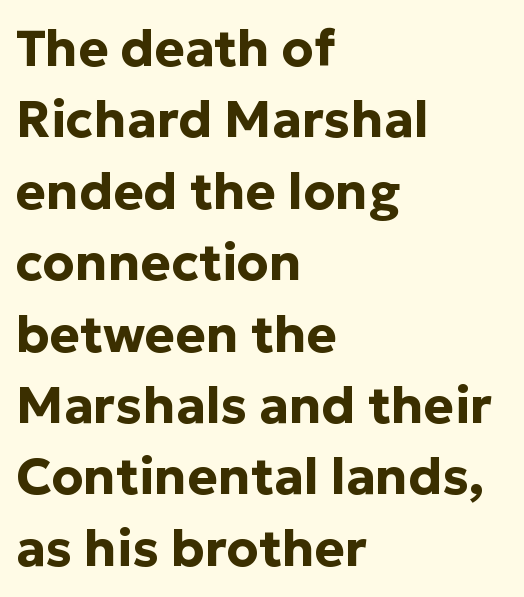
{"serif": "no", "italic": "no", "bold": "yes", "weight": "bold", "width": "normal", "stroke_contrast": "low", "x_height": "medium", "monospaced": "no", "underline": "no", "align": "left", "line_spacing": "normal", "line_spacing_ratio": 1.4, "letter_spacing": "normal", "letter_spacing_em": 0.0, "glyph_px": 51}
